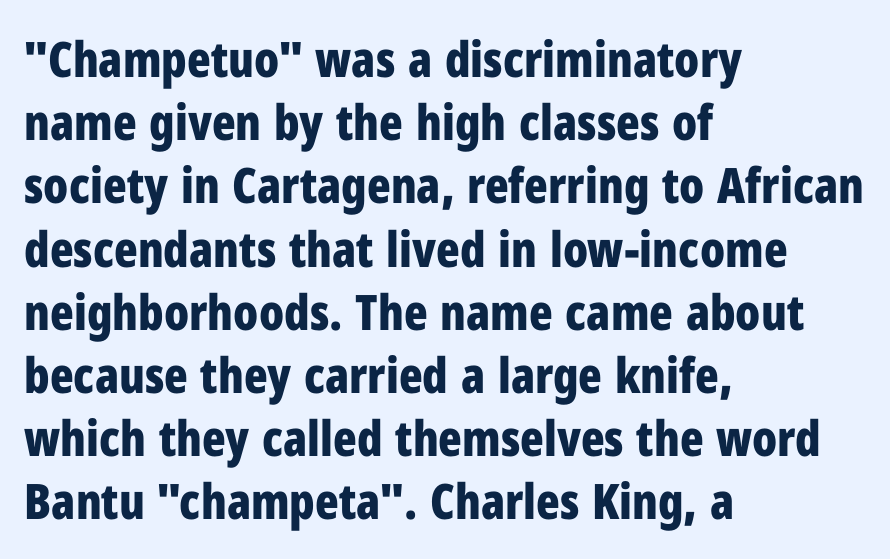
Q: Is the text bold? A: Yes.
Q: Is the text italic (slanted)? A: No, it is upright.
Q: Is the typeface a serif or a sans-serif typeface? A: Sans-serif.
Q: Is the text underlined? A: No.
Q: How is the paragraph aligned? A: Left-aligned.
Q: Is the spacing between letters normal or unusually wide? A: Normal.
Q: Is the spacing between lines tight, normal or loose? A: Normal.
Q: Width (condensed, normal, or wide)? A: Condensed.
Q: Stroke contrast? A: Low.
Q: x-height? A: Medium.
Q: Monospaced? A: No.
